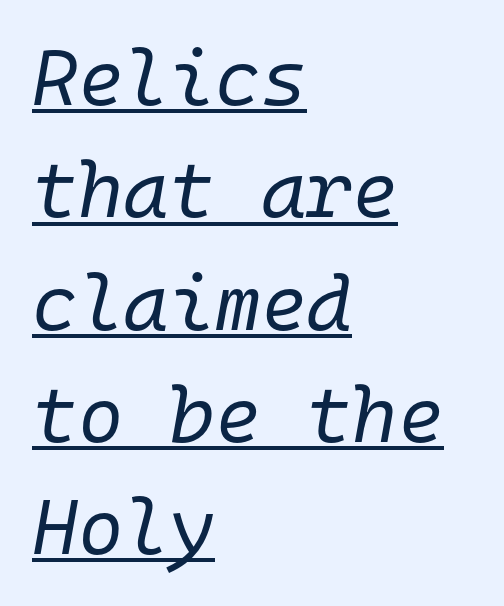
The weight would be labelled regular, book, light, or lighter still. These lines stack with their left ends in a neat column. What's the leading like? Ordinary, nothing unusual. Spacing verdict: monospaced, one width for all characters. Short note: letters normally spaced. Italic? Definitely — the glyphs are oblique.
